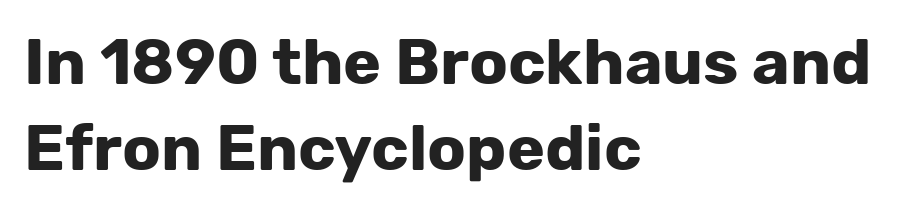
The image shows 64 px bold sans-serif type, upright; set left-aligned, normal line spacing (1.34x), normal letter spacing, not underlined; low stroke contrast and a medium x-height.
